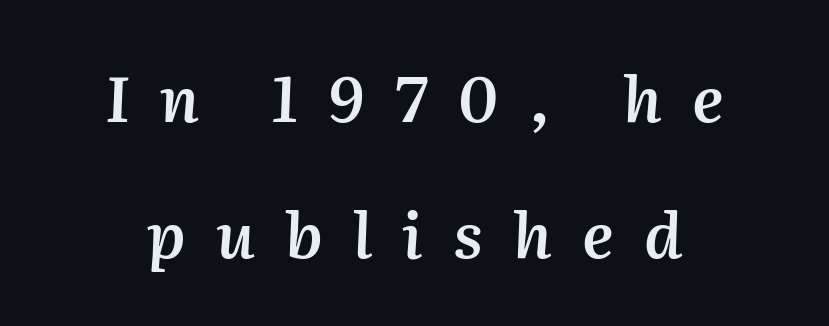
The image shows 63 px semibold type, italic (leaning right); set centered, loose line spacing (2.16x), unusually wide letter spacing (+0.48 em), not underlined; medium stroke contrast and a medium x-height.
